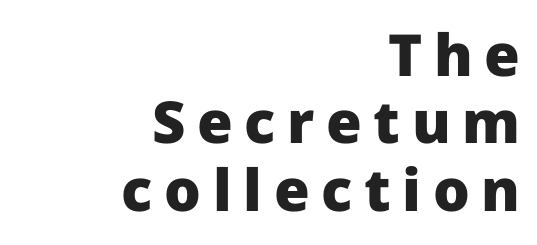
Q: Is the text bold? A: Yes.
Q: Is the text italic (slanted)? A: No, it is upright.
Q: Is the typeface a serif or a sans-serif typeface? A: Sans-serif.
Q: Is the text underlined? A: No.
Q: How is the paragraph aligned? A: Right-aligned.
Q: Is the spacing between letters normal or unusually wide? A: Unusually wide.
Q: Width (condensed, normal, or wide)? A: Normal.
Q: Stroke contrast? A: Low.
Q: x-height? A: Medium.
Q: Monospaced? A: No.
